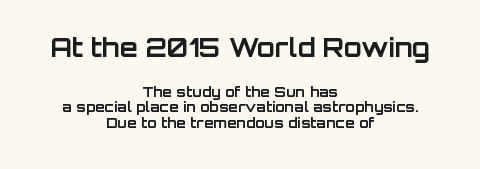
The lines are packed closely together with very little leading. The more generous point size was reserved for the upper chunk. This is roman type, the default non-slanted kind. Bold? Absolutely — the strokes are thick and heavy. The passage is arranged like a title page — every line centered. Descenders hang freely into open space.
